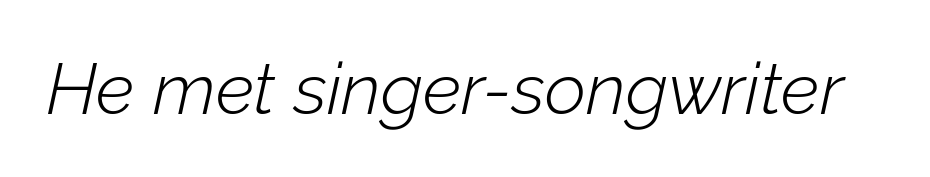
{"italic": "yes", "lean": "right", "slant_degrees": 12, "bold": "no", "weight": "light", "width": "normal", "stroke_contrast": "low", "x_height": "medium", "monospaced": "no", "underline": "no", "letter_spacing": "normal", "letter_spacing_em": 0.0, "glyph_px": 72}
